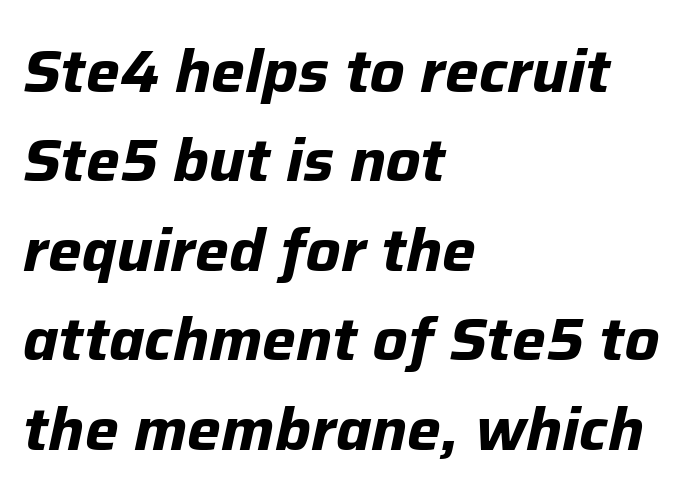
There's an unmistakable incline to the writing here. This rendering leaves character spacing at its baseline value. You could not count columns in this text — the font is proportionally spaced. Descenders hang freely into open space. A classic flush-left, rag-right setting is used for this passage. Notice how thick the strokes are: this is what a full bold looks like.
